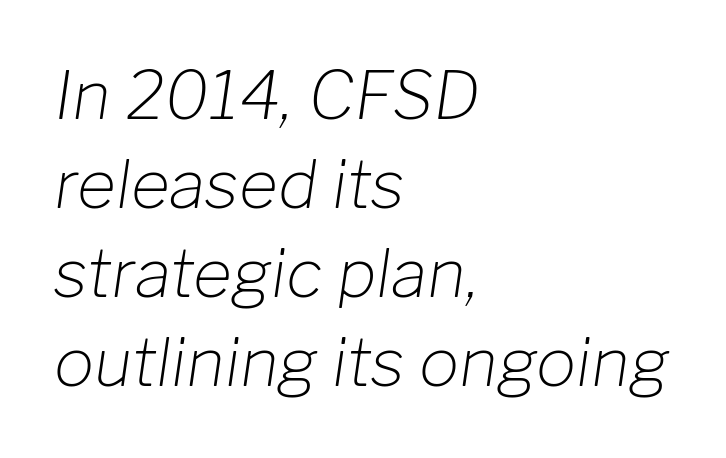
The image shows 67 px light type, italic (leaning right); set left-aligned, normal line spacing (1.33x), normal letter spacing, not underlined; low stroke contrast and a medium x-height.
